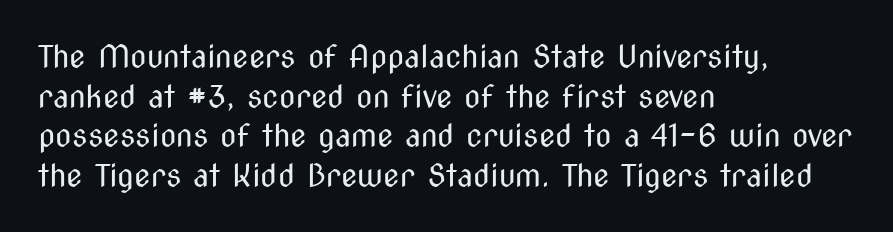
Stems and bowls with no extra thickness — not bold. A normal amount of white space separates one row of letters from the next. Note: no serifs on the glyphs. Horizontally, the lines are justified to the leading edge only.
